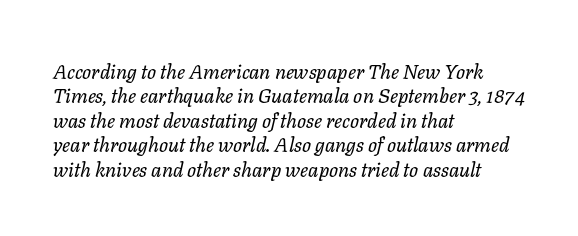
Characters follow at the spacing the type designer built in. Heaviness? Minimal to ordinary, like unemphasized prose. Quick note: underline off. Is the block centered? No — it sits flush against the left margin. There's an unmistakable incline to the writing here.
